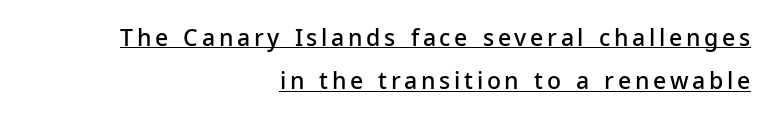
Q: Is the text bold? A: Semi-bold.
Q: Is the text italic (slanted)? A: No, it is upright.
Q: Is the text underlined? A: Yes.
Q: How is the paragraph aligned? A: Right-aligned.
